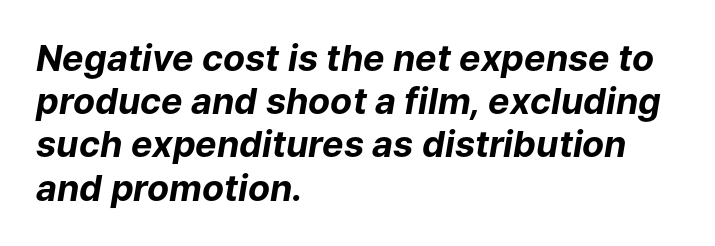
Q: Is the text bold? A: Yes.
Q: Is the text italic (slanted)? A: Yes, it leans right by about 9 degrees.
Q: Is the text underlined? A: No.
Q: How is the paragraph aligned? A: Left-aligned.
Q: Is the spacing between letters normal or unusually wide? A: Normal.
Q: Width (condensed, normal, or wide)? A: Normal.
Q: Stroke contrast? A: Low.
Q: x-height? A: Medium.
Q: Monospaced? A: No.
